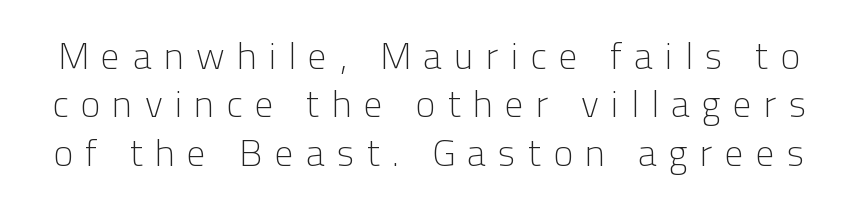
Q: Is the text bold? A: No.
Q: Is the text italic (slanted)? A: No, it is upright.
Q: Is the typeface a serif or a sans-serif typeface? A: Sans-serif.
Q: Is the text underlined? A: No.
Q: Is the spacing between letters normal or unusually wide? A: Unusually wide.
Q: Is the spacing between lines tight, normal or loose? A: Normal.
Q: Width (condensed, normal, or wide)? A: Normal.
Q: Stroke contrast? A: Low.
Q: x-height? A: Medium.
Q: Monospaced? A: No.
